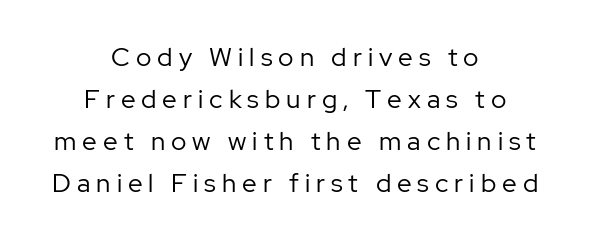
The image shows 26 px text type, upright; set centered, normal line spacing (1.62x), unusually wide letter spacing (+0.23 em), not underlined.
